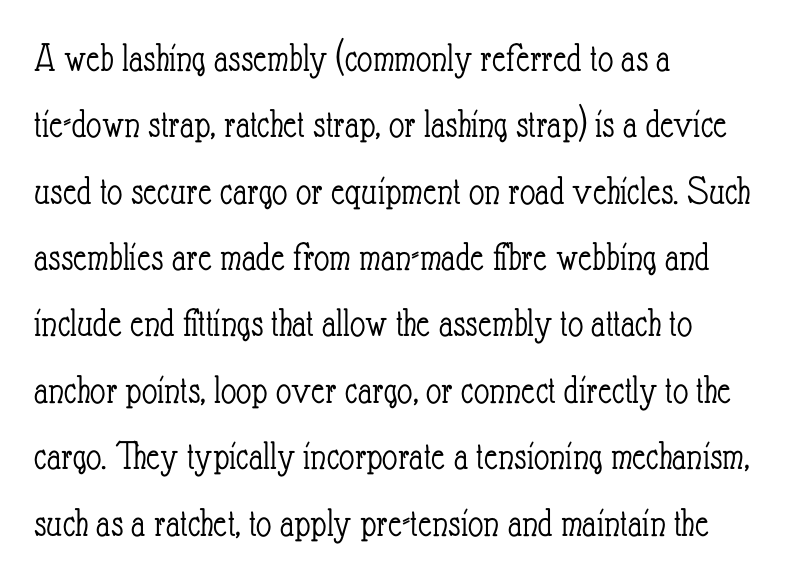
Q: Is the text bold? A: No.
Q: Is the text italic (slanted)? A: No, it is upright.
Q: Is the text underlined? A: No.
Q: How is the paragraph aligned? A: Left-aligned.
Q: Is the spacing between letters normal or unusually wide? A: Normal.
Q: Is the spacing between lines tight, normal or loose? A: Normal.
Q: Width (condensed, normal, or wide)? A: Condensed.
Q: Stroke contrast? A: Low.
Q: x-height? A: Small.
Q: Monospaced? A: No.
